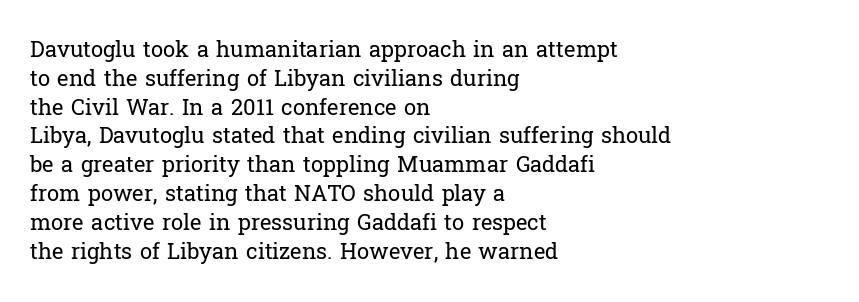
{"italic": "no", "bold": "no", "underline": "no", "align": "left", "line_spacing": "normal", "line_spacing_ratio": 1.31, "letter_spacing": "normal", "letter_spacing_em": 0.0, "glyph_px": 22}
